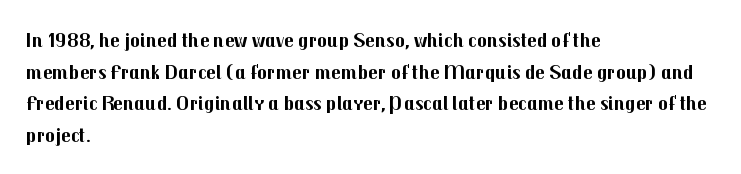
The image shows 21 px bold type, upright; set left-aligned, normal line spacing (1.51x), normal letter spacing, not underlined.
